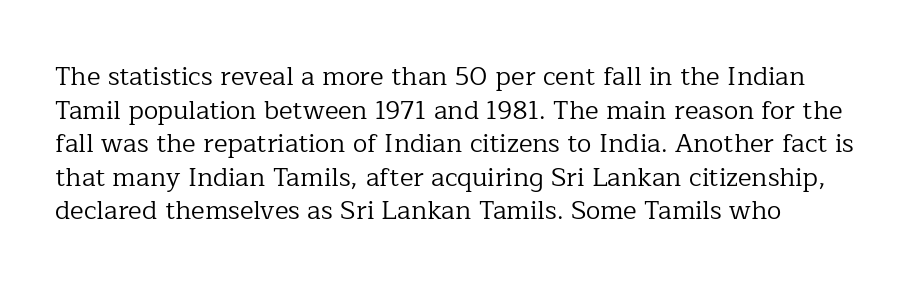
Q: Is the text bold? A: No.
Q: Is the text italic (slanted)? A: No, it is upright.
Q: Is the text underlined? A: No.
Q: How is the paragraph aligned? A: Left-aligned.
Q: Is the spacing between letters normal or unusually wide? A: Normal.
Q: Is the spacing between lines tight, normal or loose? A: Normal.
